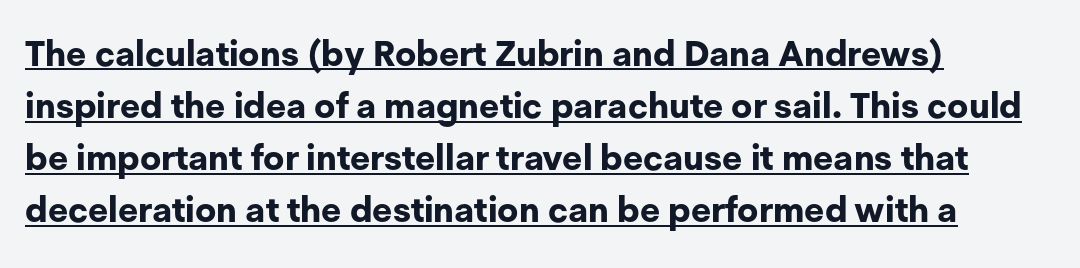
The image shows 35 px bold sans-serif type, upright; set left-aligned, normal line spacing (1.49x), normal letter spacing, underlined; low stroke contrast and a medium x-height.
